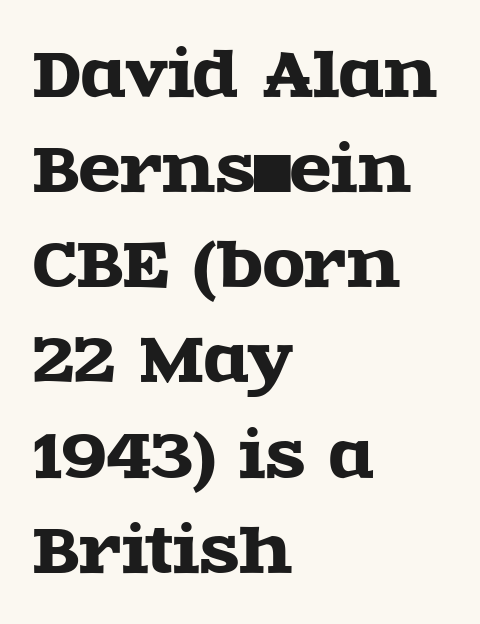
Layout note: lines flush left. Notice how the stems are strictly vertical — no italics here. Nobody touched the tracking dial on this one. Think of a printed novel: that variable character pitch is what you see here. The rendering uses a moderate line-height, typical for paragraphs.
